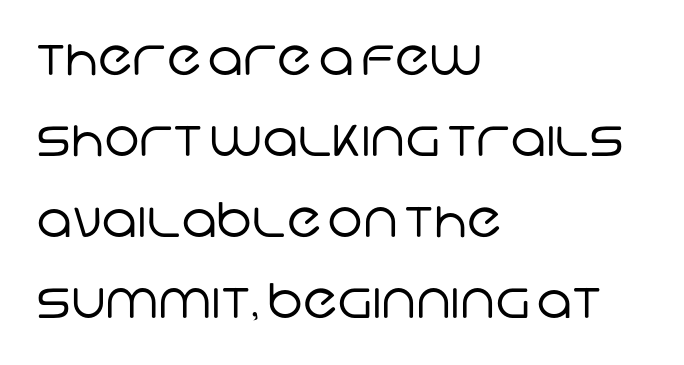
The rendering uses a moderate line-height, typical for paragraphs. Nothing heavy about these letters — not bold at all. The compositor pushed each line to the left boundary. This sample uses plain, unmodified letter spacing. The glyphs in this specimen are sans serif.
